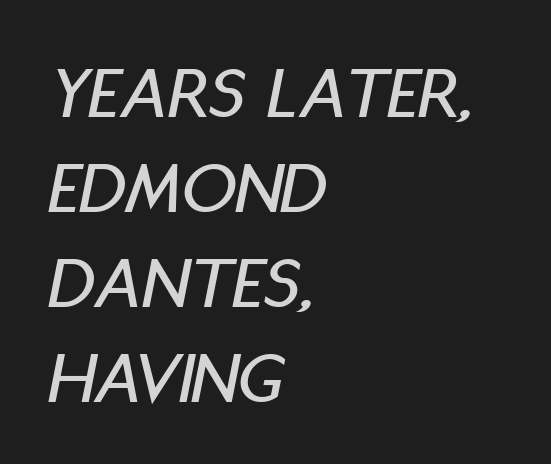
Q: Is the text italic (slanted)? A: Yes, it leans right by about 11 degrees.
Q: Is the text underlined? A: No.
Q: How is the paragraph aligned? A: Left-aligned.
Q: Is the spacing between letters normal or unusually wide? A: Normal.
Q: Is the spacing between lines tight, normal or loose? A: Normal.
Q: Width (condensed, normal, or wide)? A: Condensed.
Q: Stroke contrast? A: Low.
Q: x-height? A: Large.
Q: Monospaced? A: No.
